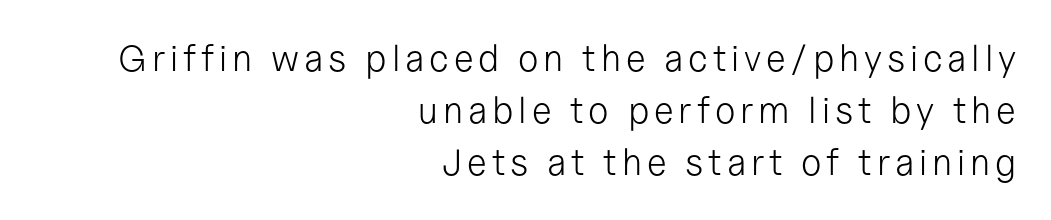
These lines are composed in type without serifs. The gap between lines stays unmarked. Notice how the stems are strictly vertical — no italics here. This block has exactly the height ordinary leading produces. The face used here is proportionally spaced, like ordinary book or web type. The typesetting does not lean heavy: it is not bold.
